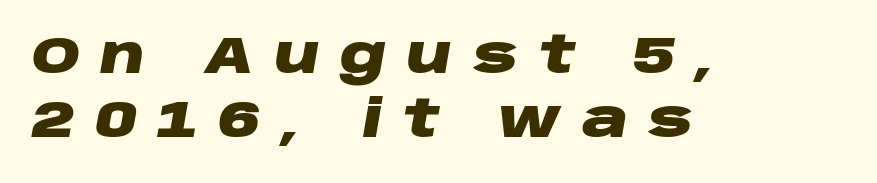
Quick note: underline off. Line beginnings align vertically; line endings do not. The font's italic variant was chosen for this text. These lines sit exactly where default settings would place them. Note the varied advance widths — an 'i' is clearly narrower than an 'm'. Tracking value appears strongly positive — letters spread wide.
